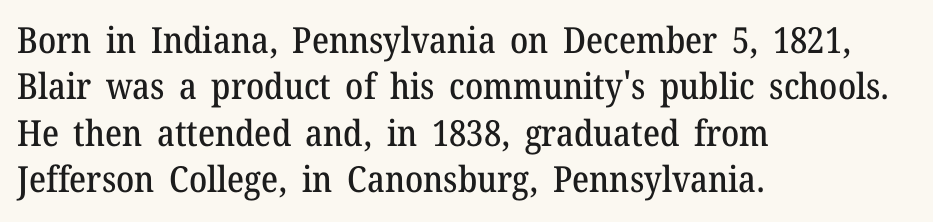
The area under the type is left untouched. Each word holds together tightly as a unit, with standard inter-letter gaps. Do the characters align in a grid? No, the font is proportional. The font's upright variant was chosen for this text. Every row of glyphs begins at an identical x-position on the left. Font category for this specimen: serif.
